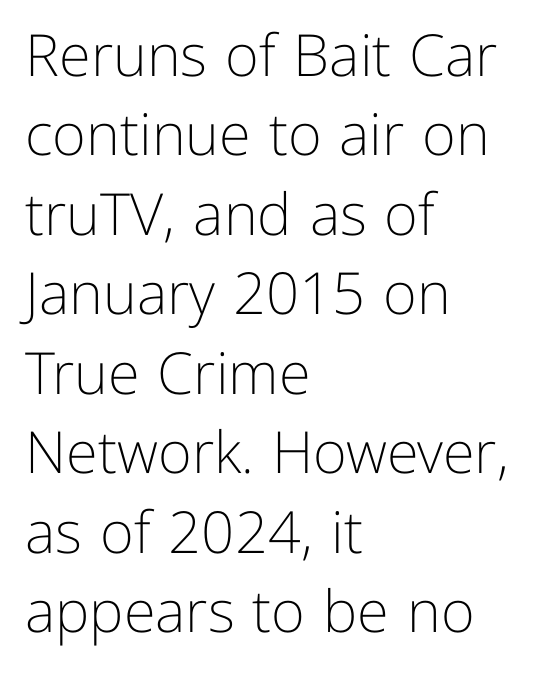
The image shows 58 px light sans-serif type, upright; set left-aligned, normal line spacing (1.37x), normal letter spacing, not underlined; low stroke contrast and a medium x-height.
